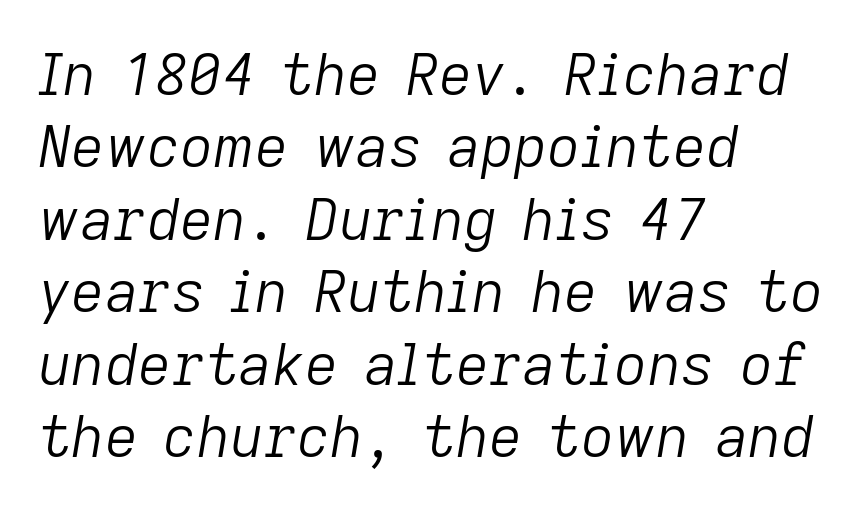
Q: Is the text bold? A: No.
Q: Is the text italic (slanted)? A: Yes, it leans right by about 9 degrees.
Q: Is the text underlined? A: No.
Q: How is the paragraph aligned? A: Left-aligned.
Q: Is the spacing between letters normal or unusually wide? A: Normal.
Q: Is the spacing between lines tight, normal or loose? A: Normal.
Q: Width (condensed, normal, or wide)? A: Normal.
Q: Stroke contrast? A: Low.
Q: x-height? A: Medium.
Q: Monospaced? A: No.
